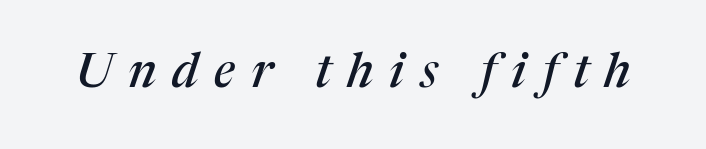
Descenders are the only things crossing below the line. Words appear elongated and porous because spacing is wide. Old-style or modern, the face here clearly has serifs. Italic? Definitely — the glyphs are oblique. Spacing verdict: proportional, widths tailored to each character.
